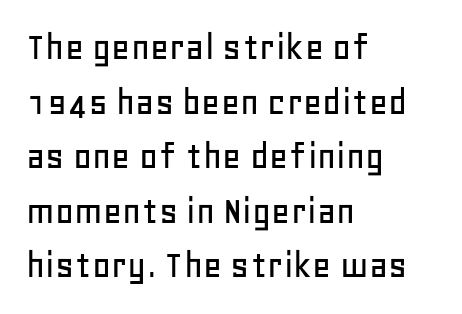
Q: Is the text italic (slanted)? A: No, it is upright.
Q: Is the typeface a serif or a sans-serif typeface? A: Sans-serif.
Q: Is the text underlined? A: No.
Q: How is the paragraph aligned? A: Left-aligned.
Q: Is the spacing between letters normal or unusually wide? A: Normal.
Q: Is the spacing between lines tight, normal or loose? A: Normal.
Q: Width (condensed, normal, or wide)? A: Normal.
Q: Stroke contrast? A: Low.
Q: x-height? A: Large.
Q: Monospaced? A: No.
